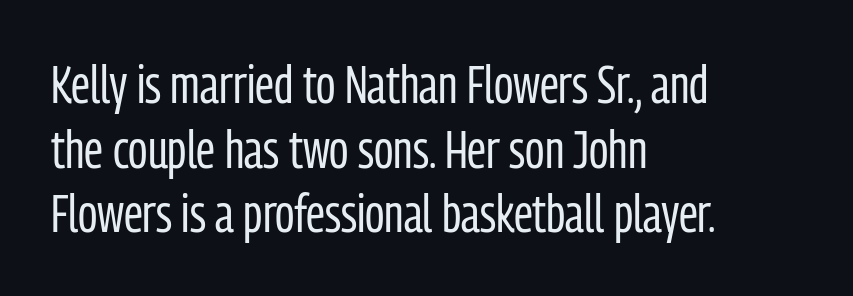
Q: Is the text bold? A: No.
Q: Is the text italic (slanted)? A: No, it is upright.
Q: Is the typeface a serif or a sans-serif typeface? A: Sans-serif.
Q: Is the text underlined? A: No.
Q: How is the paragraph aligned? A: Left-aligned.
Q: Is the spacing between letters normal or unusually wide? A: Normal.
Q: Width (condensed, normal, or wide)? A: Condensed.
Q: Stroke contrast? A: Low.
Q: x-height? A: Medium.
Q: Monospaced? A: No.
